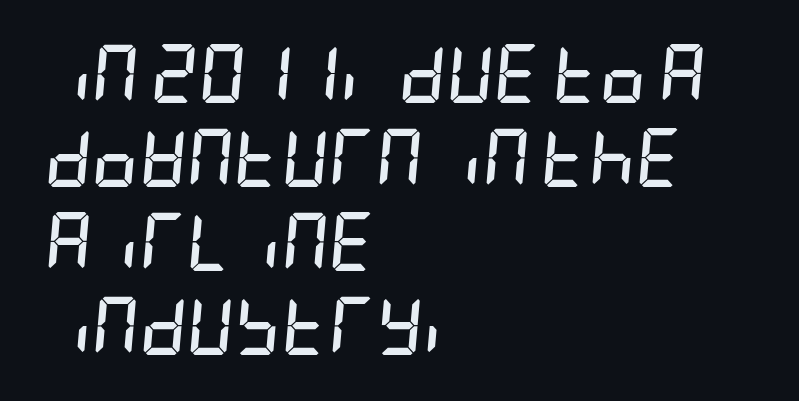
Descenders are the only things crossing below the line. Vertically, the passage feels balanced, rows spaced as you'd expect. Slant detected: the letters are inclined. Layout note: lines flush left.
